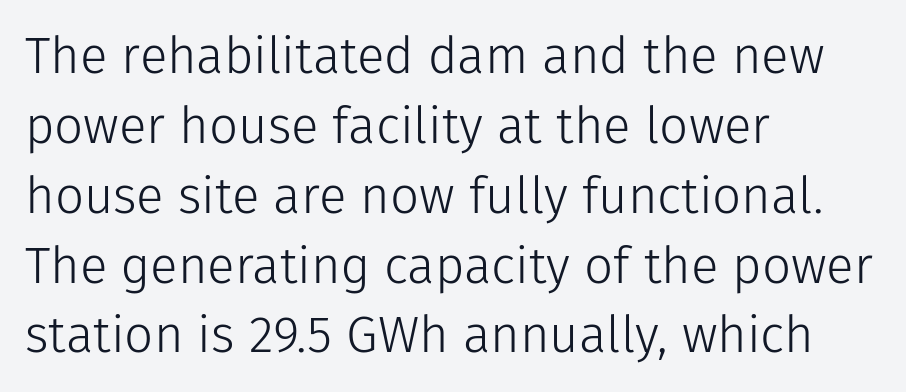
{"serif": "no", "italic": "no", "bold": "no", "weight": "light", "width": "normal", "stroke_contrast": "low", "x_height": "medium", "monospaced": "no", "underline": "no", "align": "left", "line_spacing": "normal", "line_spacing_ratio": 1.37, "letter_spacing": "normal", "letter_spacing_em": 0.0, "glyph_px": 51}
